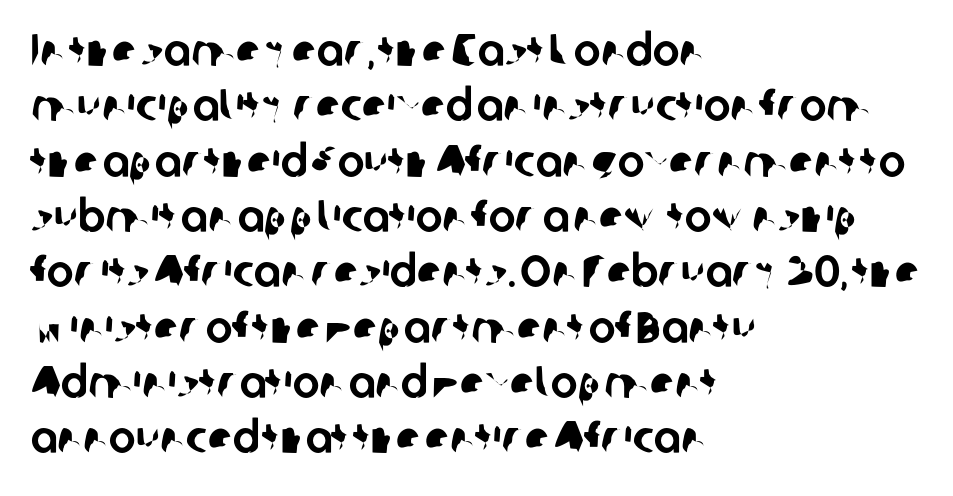
Honestly, the letter spacing is just normal — you wouldn't notice it. These lines are set flush left with a ragged right edge. Check under the words: just untouched page. Think of a printed novel: that variable character pitch is what you see here. Classification — sans serif.
